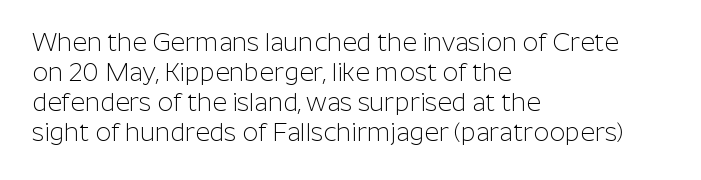
{"italic": "no", "bold": "no", "underline": "no", "align": "left", "line_spacing_ratio": 1.2, "letter_spacing": "normal", "letter_spacing_em": 0.0, "glyph_px": 25}
